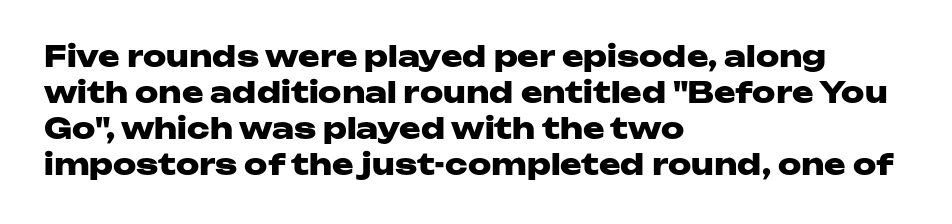
{"serif": "no", "italic": "no", "bold": "yes", "weight": "heavy", "width": "wide", "stroke_contrast": "low", "x_height": "medium", "monospaced": "no", "underline": "no", "align": "left", "line_spacing_ratio": 1.24, "letter_spacing": "normal", "letter_spacing_em": 0.0, "glyph_px": 29}
